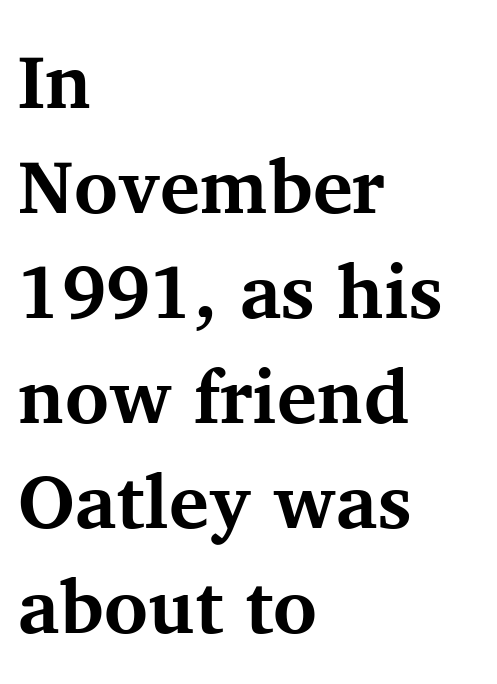
{"serif": "yes", "italic": "no", "bold": "yes", "weight": "bold", "width": "normal", "stroke_contrast": "medium", "x_height": "medium", "monospaced": "no", "underline": "no", "align": "left", "line_spacing": "normal", "line_spacing_ratio": 1.4, "letter_spacing": "normal", "letter_spacing_em": 0.0, "glyph_px": 75}
